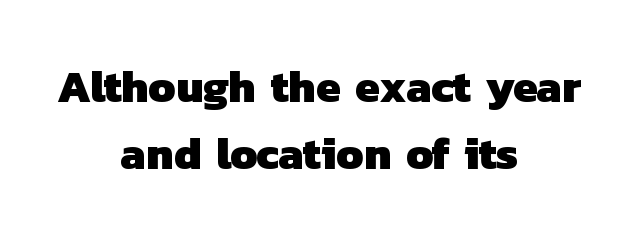
{"serif": "no", "bold": "yes", "weight": "heavy", "width": "normal", "stroke_contrast": "low", "x_height": "medium", "monospaced": "no", "underline": "no", "align": "center", "line_spacing": "normal", "line_spacing_ratio": 1.5, "letter_spacing": "normal", "letter_spacing_em": 0.0, "glyph_px": 45}
